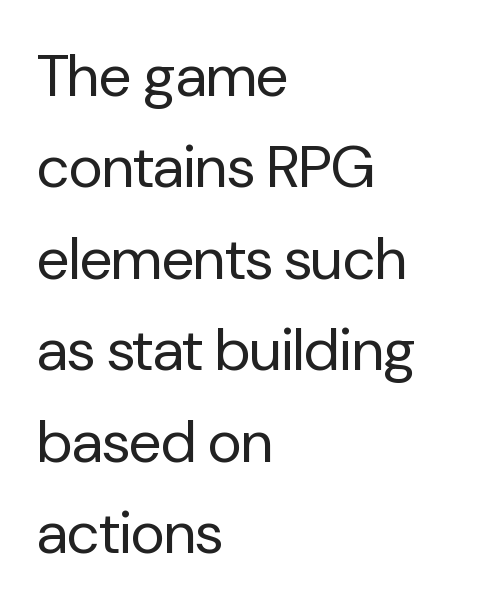
Q: Is the text bold? A: No.
Q: Is the text italic (slanted)? A: No, it is upright.
Q: Is the typeface a serif or a sans-serif typeface? A: Sans-serif.
Q: Is the text underlined? A: No.
Q: How is the paragraph aligned? A: Left-aligned.
Q: Is the spacing between letters normal or unusually wide? A: Normal.
Q: Is the spacing between lines tight, normal or loose? A: Normal.
Q: Width (condensed, normal, or wide)? A: Normal.
Q: Stroke contrast? A: Low.
Q: x-height? A: Medium.
Q: Monospaced? A: No.
